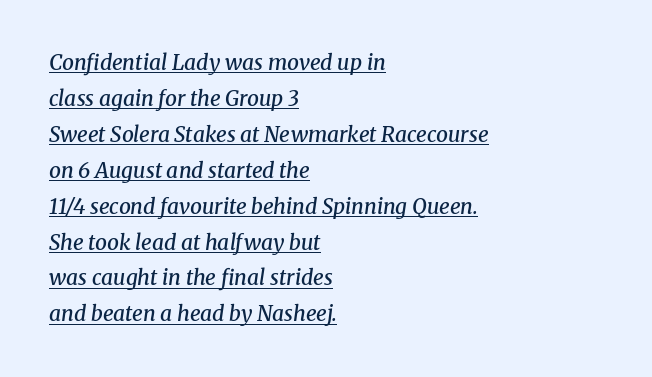
The image shows 21 px text type, italic (leaning right); set left-aligned, line spacing 1.71x, normal letter spacing, underlined.
